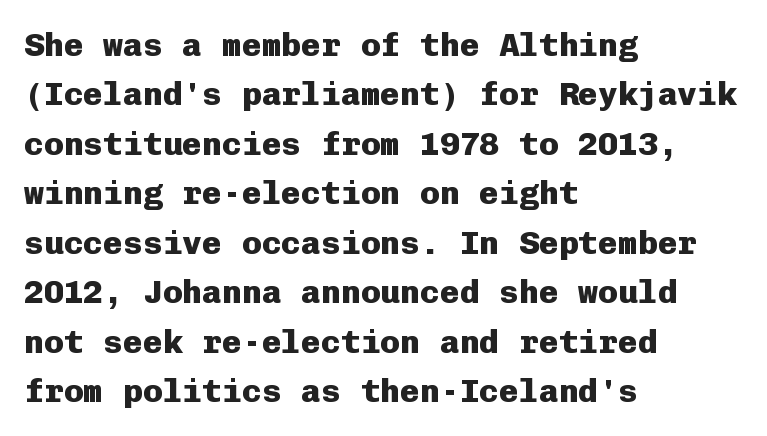
The image shows 33 px heavy sans-serif type, upright, monospaced; set left-aligned, normal line spacing (1.5x), normal letter spacing, not underlined; low stroke contrast and a medium x-height.
